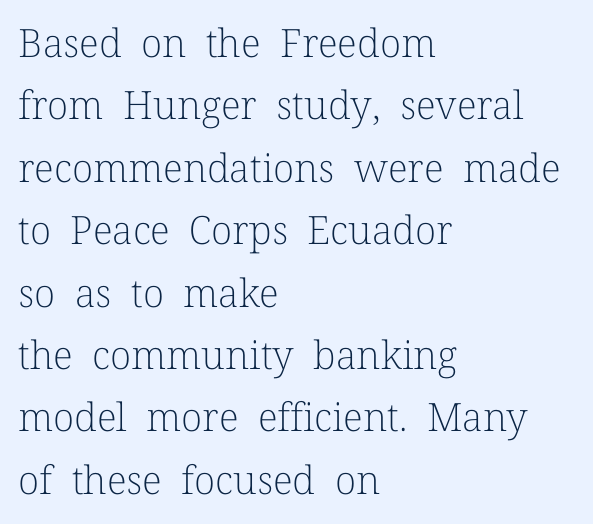
Do the characters align in a grid? No, the font is proportional. Letterform terminals end in serifs throughout the passage. On a weight scale, this lands at 450 or below. A classic flush-left, rag-right setting is used for this passage. Quick note: not italic, upright.
